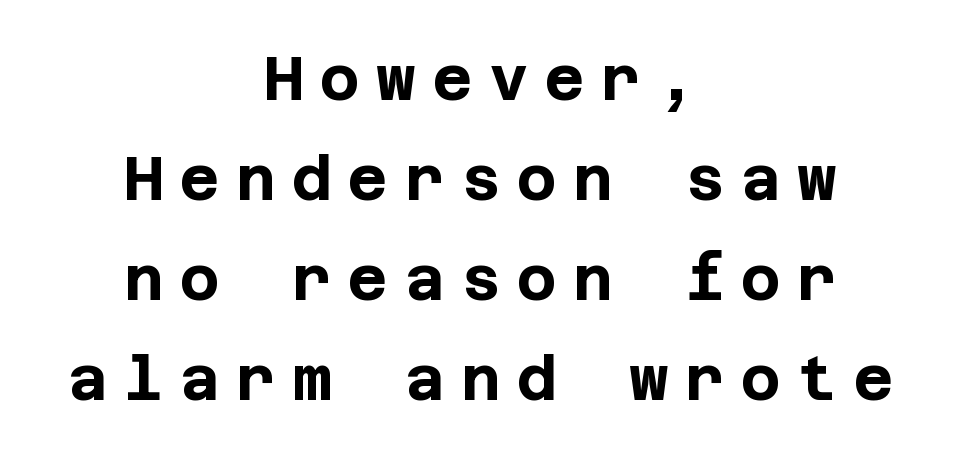
The image shows 61 px bold sans-serif type, upright; set centered, normal line spacing (1.64x), unusually wide letter spacing (+0.27 em), not underlined; low stroke contrast and a large x-height.
